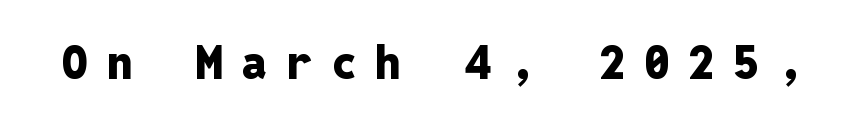
Q: Is the text bold? A: Yes.
Q: Is the text italic (slanted)? A: No, it is upright.
Q: Is the typeface a serif or a sans-serif typeface? A: Sans-serif.
Q: Is the text underlined? A: No.
Q: Is the spacing between letters normal or unusually wide? A: Unusually wide.
Q: Width (condensed, normal, or wide)? A: Normal.
Q: Stroke contrast? A: Low.
Q: x-height? A: Medium.
Q: Monospaced? A: Yes.
